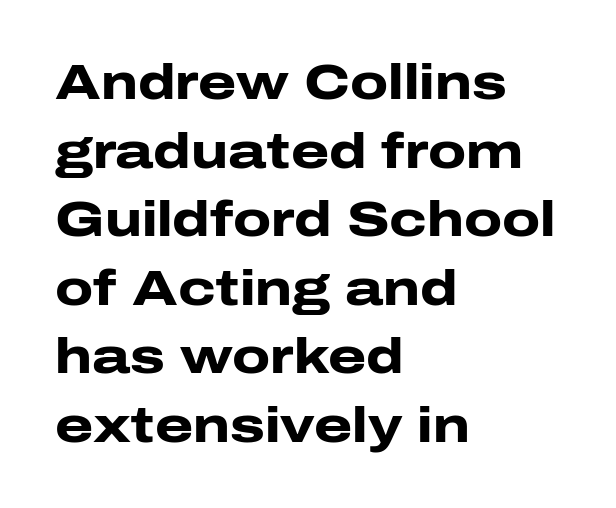
A student would call this left alignment; a typographer would say flush left, rag right. A full-strength bold gives these letters their thick strokes. This block has exactly the height ordinary leading produces. The rendering keeps characters at their native spacing. This sample has the flowing, uneven cadence of proportional lettering.
